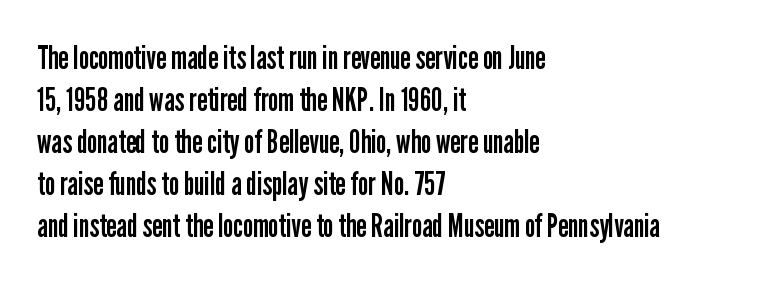
Q: Is the text bold? A: No.
Q: Is the text italic (slanted)? A: No, it is upright.
Q: Is the typeface a serif or a sans-serif typeface? A: Sans-serif.
Q: Is the text underlined? A: No.
Q: How is the paragraph aligned? A: Left-aligned.
Q: Is the spacing between letters normal or unusually wide? A: Normal.
Q: Is the spacing between lines tight, normal or loose? A: Normal.
Q: Width (condensed, normal, or wide)? A: Condensed.
Q: Stroke contrast? A: Low.
Q: x-height? A: Medium.
Q: Monospaced? A: No.
